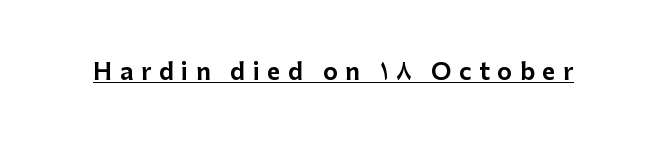
The image shows 23 px text type, upright; set unusually wide letter spacing (+0.33 em), underlined.
